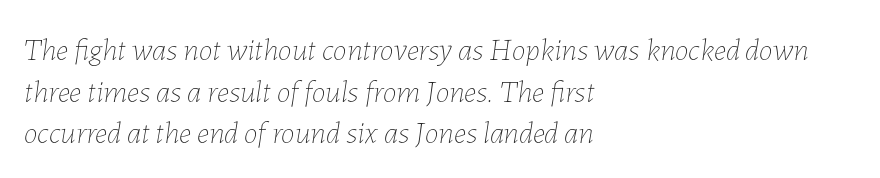
The image shows 31 px thin type, italic (leaning right); set left-aligned, normal line spacing (1.34x), normal letter spacing, not underlined; low stroke contrast and a medium x-height.
